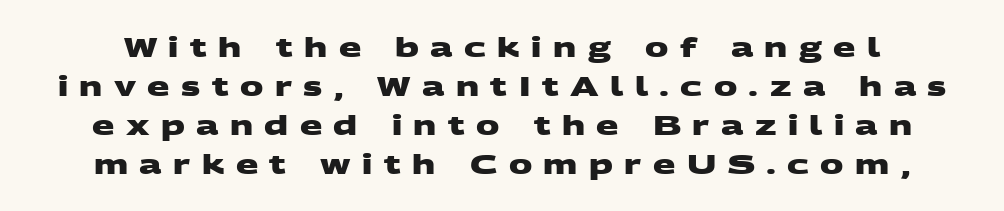
{"bold": "yes", "underline": "no", "line_spacing": "normal", "line_spacing_ratio": 1.5, "letter_spacing": "wide", "letter_spacing_em": 0.44, "glyph_px": 26}
